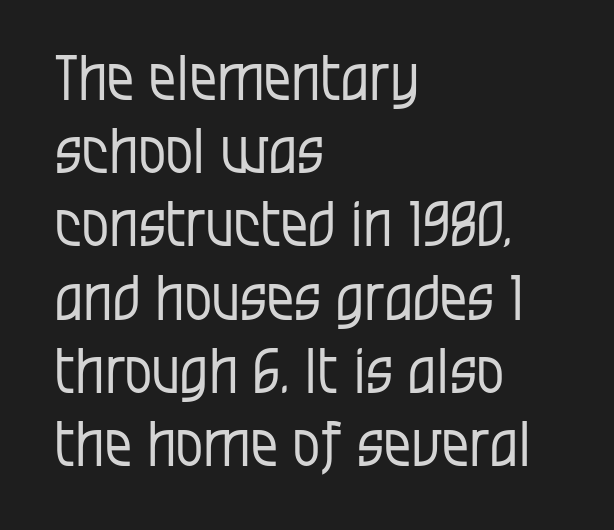
{"serif": "no", "italic": "no", "bold": "no", "weight": "regular", "width": "condensed", "stroke_contrast": "low", "x_height": "large", "monospaced": "no", "underline": "no", "align": "left", "line_spacing_ratio": 1.2, "letter_spacing": "normal", "letter_spacing_em": 0.0, "glyph_px": 61}
